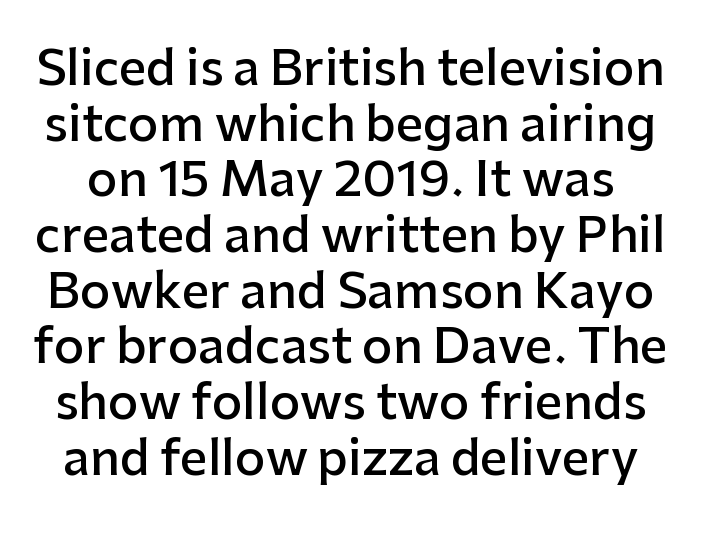
The image shows 48 px semibold sans-serif type, upright; set line spacing 1.16x, normal letter spacing, not underlined; low stroke contrast and a medium x-height.
